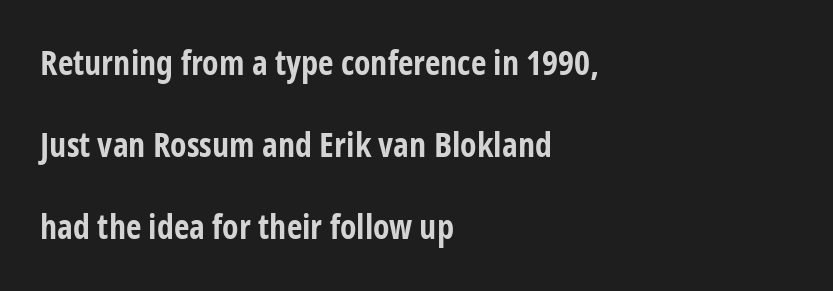
The image shows 34 px bold, condensed sans-serif type, upright; set left-aligned, loose line spacing (2.41x), normal letter spacing, not underlined; low stroke contrast and a medium x-height.
